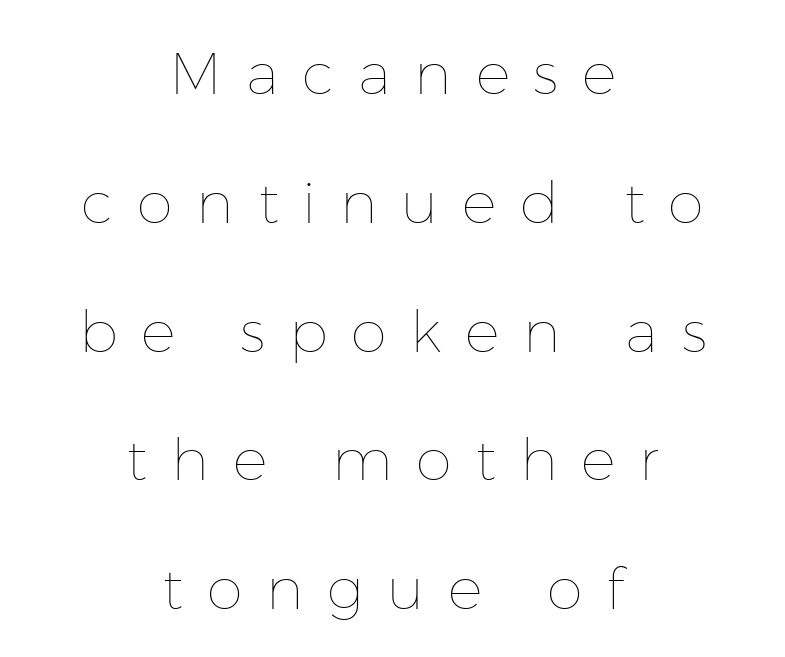
{"italic": "no", "bold": "no", "weight": "thin", "width": "normal", "stroke_contrast": "low", "x_height": "medium", "monospaced": "no", "underline": "no", "align": "center", "line_spacing": "loose", "line_spacing_ratio": 2.22, "letter_spacing": "wide", "letter_spacing_em": 0.41, "glyph_px": 58}
